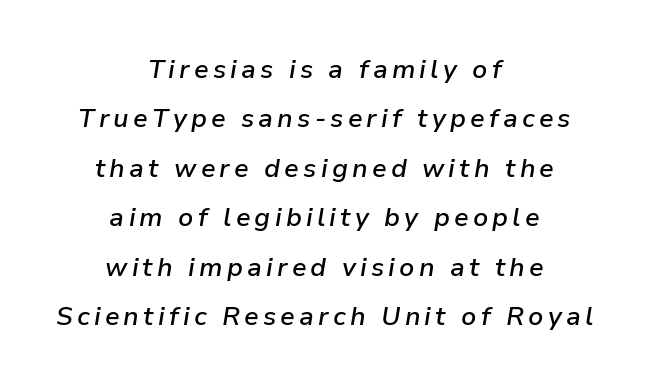
The image shows 26 px text type, italic (leaning right); set centered, loose line spacing (1.9x), not underlined.
